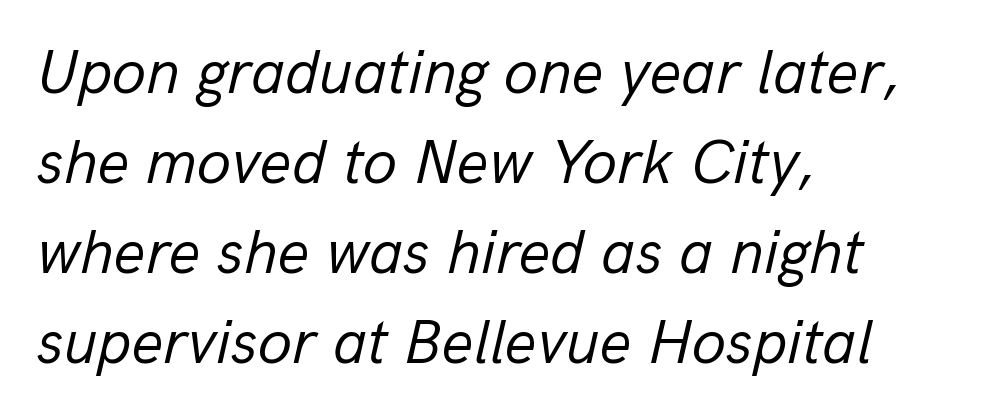
Q: Is the text bold? A: No.
Q: Is the text italic (slanted)? A: Yes, it leans right by about 13 degrees.
Q: Is the text underlined? A: No.
Q: How is the paragraph aligned? A: Left-aligned.
Q: Is the spacing between letters normal or unusually wide? A: Normal.
Q: Is the spacing between lines tight, normal or loose? A: Normal.
Q: Width (condensed, normal, or wide)? A: Normal.
Q: Stroke contrast? A: Low.
Q: x-height? A: Medium.
Q: Monospaced? A: No.
